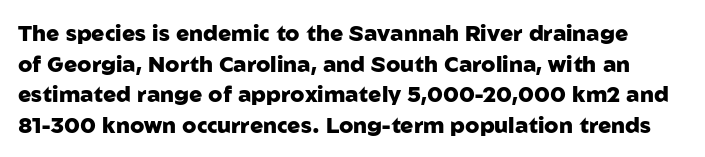
Q: Is the text bold? A: Yes.
Q: Is the text italic (slanted)? A: No, it is upright.
Q: Is the text underlined? A: No.
Q: Is the spacing between letters normal or unusually wide? A: Normal.
Q: Is the spacing between lines tight, normal or loose? A: Normal.
